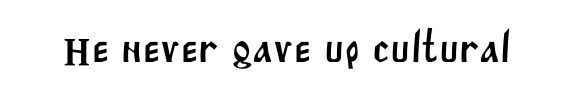
{"serif": "no", "width": "normal", "stroke_contrast": "medium", "x_height": "large", "monospaced": "no", "underline": "no", "letter_spacing": "normal", "letter_spacing_em": 0.0, "glyph_px": 45}
